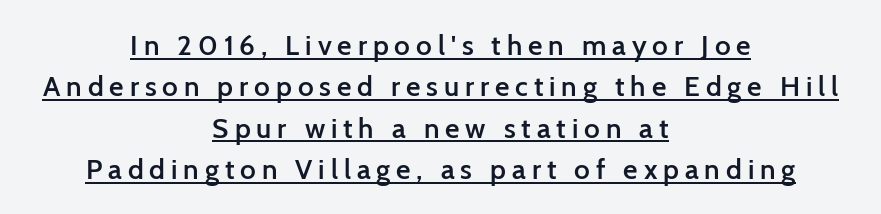
Q: Is the text bold? A: Semi-bold.
Q: Is the text italic (slanted)? A: No, it is upright.
Q: Is the typeface a serif or a sans-serif typeface? A: Sans-serif.
Q: Is the text underlined? A: Yes.
Q: How is the paragraph aligned? A: Centered.
Q: Is the spacing between letters normal or unusually wide? A: Unusually wide.
Q: Is the spacing between lines tight, normal or loose? A: Normal.
Q: Width (condensed, normal, or wide)? A: Normal.
Q: Stroke contrast? A: Low.
Q: x-height? A: Medium.
Q: Monospaced? A: No.
